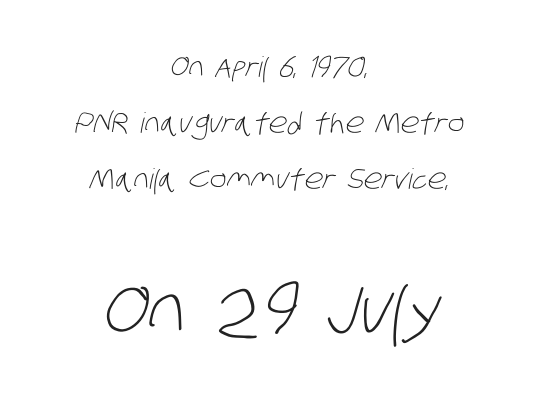
The image shows 69 px light, condensed sans-serif type; set centered, loose line spacing (2.0x), normal letter spacing, not underlined; the second (bottom) block is 2.46x larger; low stroke contrast and a large x-height.
